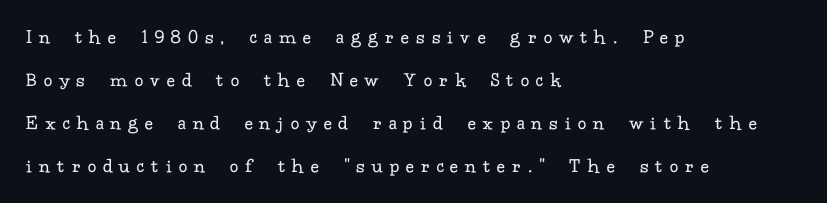
{"italic": "no", "bold": "no", "underline": "no", "align": "left", "line_spacing": "loose", "line_spacing_ratio": 2.04, "letter_spacing": "wide", "letter_spacing_em": 0.36, "glyph_px": 21}
